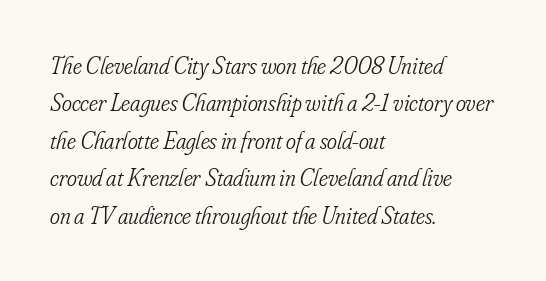
The image shows 24 px text type, italic (leaning right); set left-aligned, normal line spacing (1.56x), normal letter spacing, not underlined.
